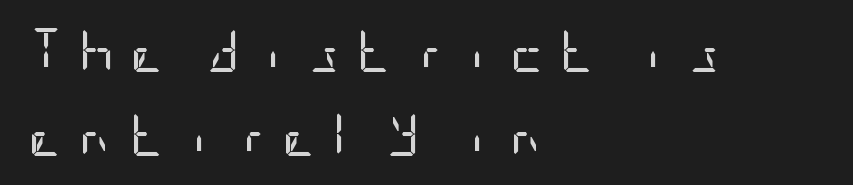
The cut favours lightness, reaching ordinary text weight at its darkest. Rule under the text: the space is simply empty. The leading is generous, giving the passage an open texture. The type family on display is of the sans-serif kind. Each word looks stretched out because of the extra space between its letters.
